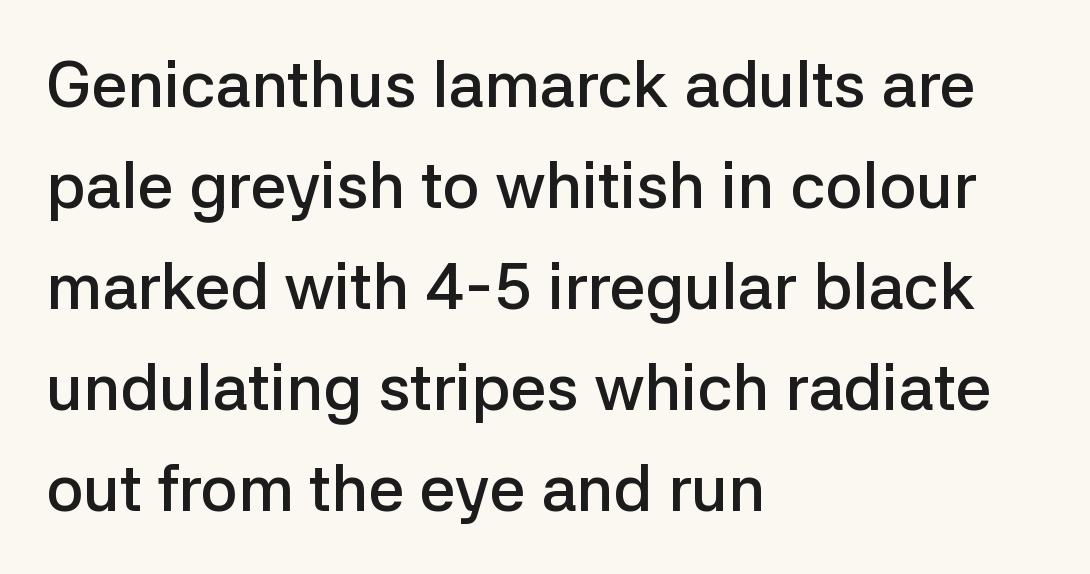
{"serif": "no", "italic": "no", "bold": "semi", "weight": "semibold", "width": "normal", "stroke_contrast": "low", "x_height": "medium", "monospaced": "no", "underline": "no", "align": "left", "line_spacing": "normal", "line_spacing_ratio": 1.58, "letter_spacing": "normal", "letter_spacing_em": 0.0, "glyph_px": 64}
